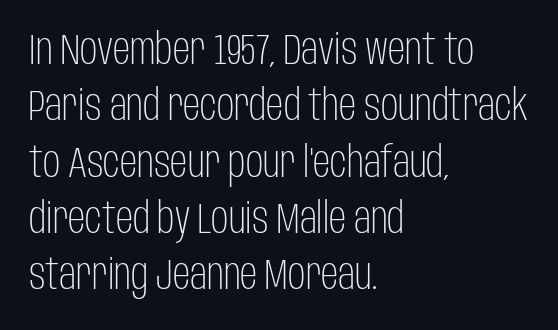
Q: Is the text bold? A: No.
Q: Is the text italic (slanted)? A: No, it is upright.
Q: Is the typeface a serif or a sans-serif typeface? A: Sans-serif.
Q: Is the text underlined? A: No.
Q: How is the paragraph aligned? A: Left-aligned.
Q: Is the spacing between letters normal or unusually wide? A: Normal.
Q: Is the spacing between lines tight, normal or loose? A: Normal.
Q: Width (condensed, normal, or wide)? A: Condensed.
Q: Stroke contrast? A: Low.
Q: x-height? A: Large.
Q: Monospaced? A: No.
